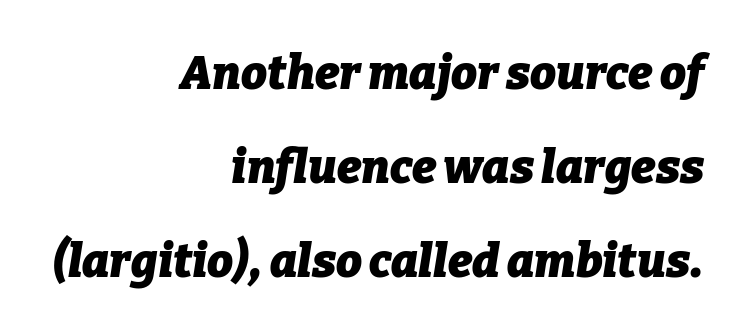
Q: Is the text bold? A: Yes.
Q: Is the text italic (slanted)? A: Yes, it leans right by about 9 degrees.
Q: Is the text underlined? A: No.
Q: How is the paragraph aligned? A: Right-aligned.
Q: Is the spacing between letters normal or unusually wide? A: Normal.
Q: Is the spacing between lines tight, normal or loose? A: Loose.
Q: Width (condensed, normal, or wide)? A: Normal.
Q: Stroke contrast? A: Low.
Q: x-height? A: Medium.
Q: Monospaced? A: No.
